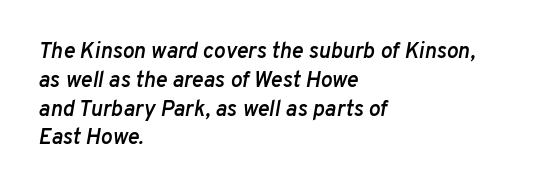
{"italic": "yes", "lean": "right", "slant_degrees": 10, "bold": "semi", "underline": "no", "align": "left", "line_spacing": "normal", "line_spacing_ratio": 1.31, "letter_spacing": "normal", "letter_spacing_em": 0.0, "glyph_px": 22}
